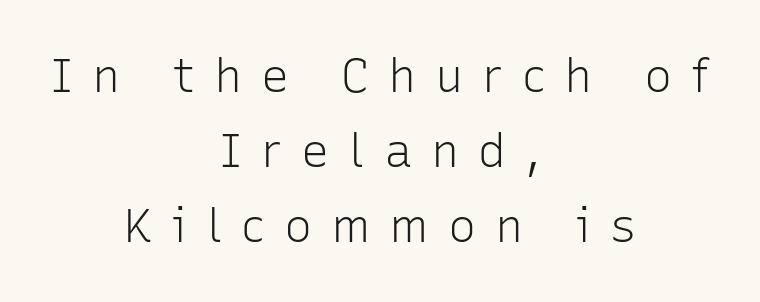
Q: Is the text bold? A: No.
Q: Is the text italic (slanted)? A: No, it is upright.
Q: Is the typeface a serif or a sans-serif typeface? A: Sans-serif.
Q: Is the text underlined? A: No.
Q: How is the paragraph aligned? A: Centered.
Q: Is the spacing between letters normal or unusually wide? A: Unusually wide.
Q: Is the spacing between lines tight, normal or loose? A: Normal.
Q: Width (condensed, normal, or wide)? A: Normal.
Q: Stroke contrast? A: Low.
Q: x-height? A: Medium.
Q: Monospaced? A: No.
